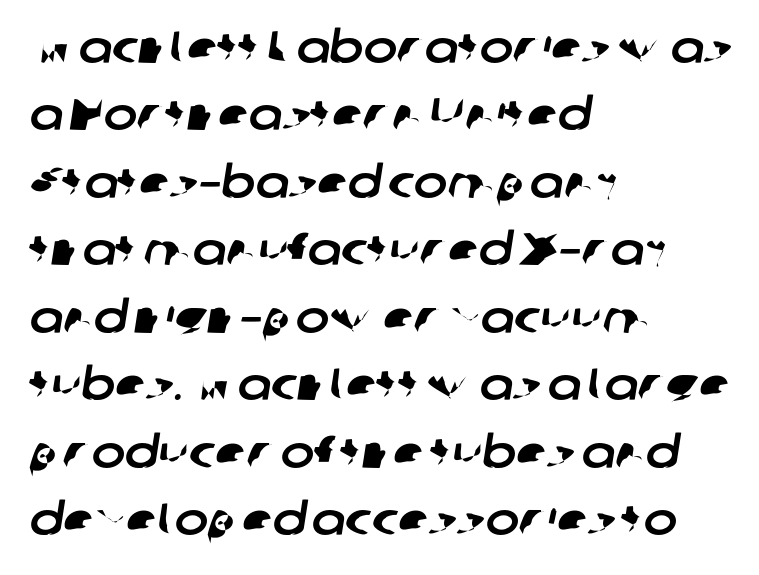
The rag falls on the right side of this text block. The letters carry no serifs — their stems end cleanly without finishing strokes. The space between consecutive lines is moderate. Each letter keeps its own natural width here, so spacing adapts to shape.
